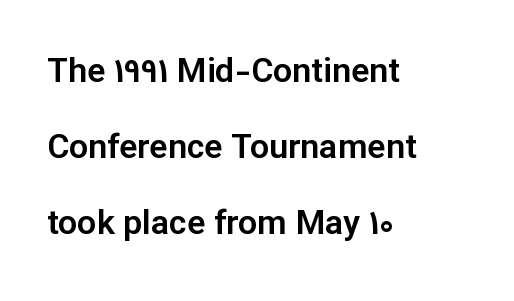
The image shows 34 px sans-serif type, upright; set left-aligned, loose line spacing (2.24x), normal letter spacing, not underlined; low stroke contrast and a medium x-height.
